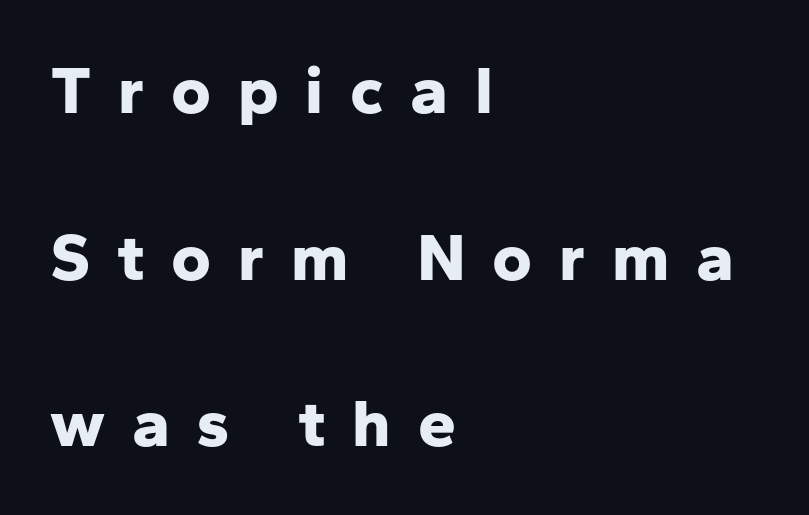
Q: Is the text bold? A: Yes.
Q: Is the text italic (slanted)? A: No, it is upright.
Q: Is the typeface a serif or a sans-serif typeface? A: Sans-serif.
Q: Is the text underlined? A: No.
Q: How is the paragraph aligned? A: Left-aligned.
Q: Is the spacing between letters normal or unusually wide? A: Unusually wide.
Q: Is the spacing between lines tight, normal or loose? A: Loose.
Q: Width (condensed, normal, or wide)? A: Normal.
Q: Stroke contrast? A: Low.
Q: x-height? A: Medium.
Q: Monospaced? A: No.
